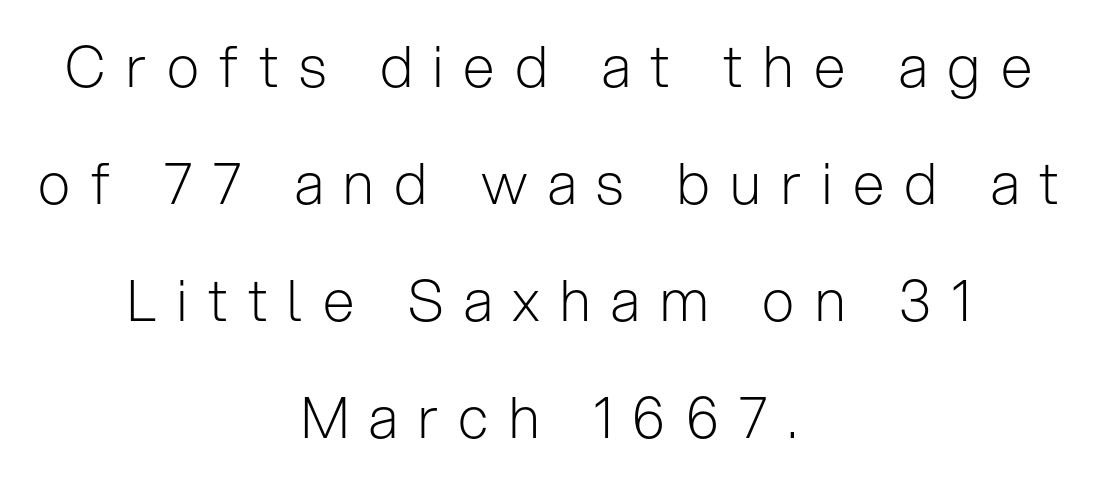
{"serif": "no", "italic": "no", "bold": "no", "weight": "light", "width": "normal", "stroke_contrast": "low", "x_height": "medium", "monospaced": "no", "underline": "no", "align": "center", "line_spacing": "loose", "line_spacing_ratio": 2.05, "letter_spacing": "wide", "letter_spacing_em": 0.36, "glyph_px": 57}
